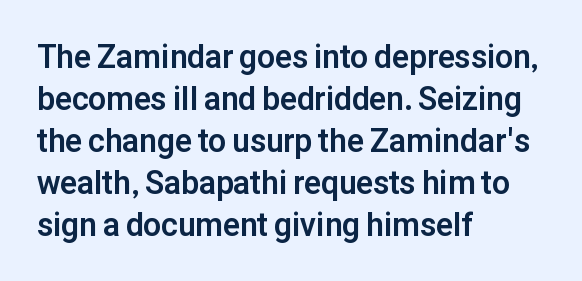
Q: Is the text bold? A: Yes.
Q: Is the text italic (slanted)? A: No, it is upright.
Q: Is the typeface a serif or a sans-serif typeface? A: Sans-serif.
Q: Is the text underlined? A: No.
Q: How is the paragraph aligned? A: Left-aligned.
Q: Is the spacing between letters normal or unusually wide? A: Normal.
Q: Is the spacing between lines tight, normal or loose? A: Normal.
Q: Width (condensed, normal, or wide)? A: Normal.
Q: Stroke contrast? A: Low.
Q: x-height? A: Medium.
Q: Monospaced? A: No.
